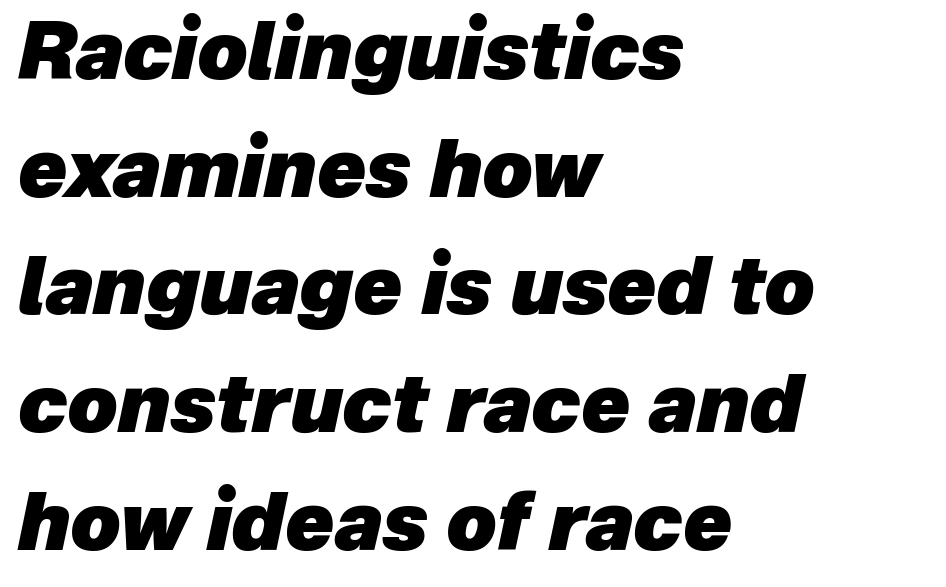
Q: Is the text bold? A: Yes.
Q: Is the text italic (slanted)? A: Yes, it leans right by about 12 degrees.
Q: Is the text underlined? A: No.
Q: How is the paragraph aligned? A: Left-aligned.
Q: Is the spacing between letters normal or unusually wide? A: Normal.
Q: Is the spacing between lines tight, normal or loose? A: Normal.
Q: Width (condensed, normal, or wide)? A: Normal.
Q: Stroke contrast? A: Low.
Q: x-height? A: Medium.
Q: Monospaced? A: No.
